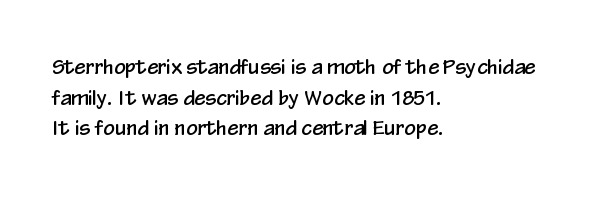
Posture: upright roman. Where is the straight margin? On the left. The passage shown stacks its lines at a standard gap. The passage shown is not underscored anywhere. The tracking reads as untouched default to a designer's eye.
